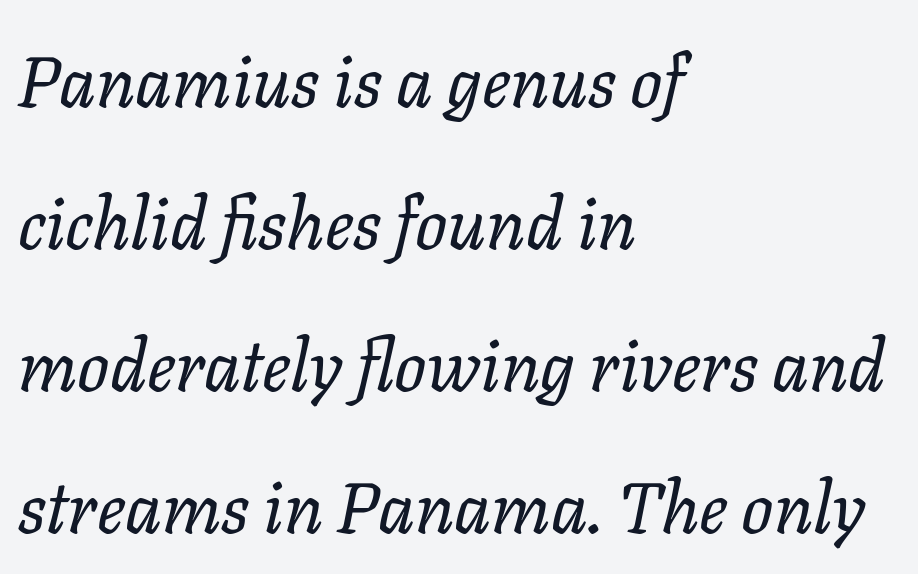
Does the leading feel generous? Absolutely, it's lavish. Each letter keeps its own natural width here, so spacing adapts to shape. Line starts are locked; line ends wander. Stem width sits at or under what a default text font uses. Check the space under the baseline: it is left empty.
